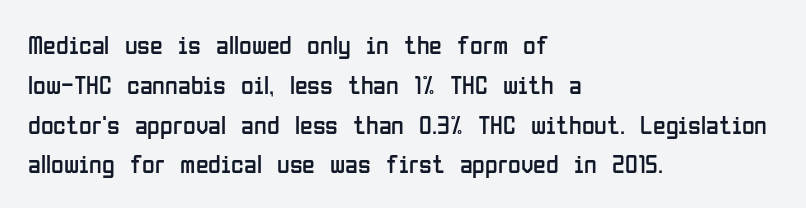
Nobody touched the tracking dial on this one. Line starts are locked; line ends wander. The block of text has a typical density, with ordinary space between rows. The glyphs are unaccompanied by any horizontal stroke below them. Notice how the stems are strictly vertical — no italics here. These glyphs show unthickened strokes, regular width or finer.
